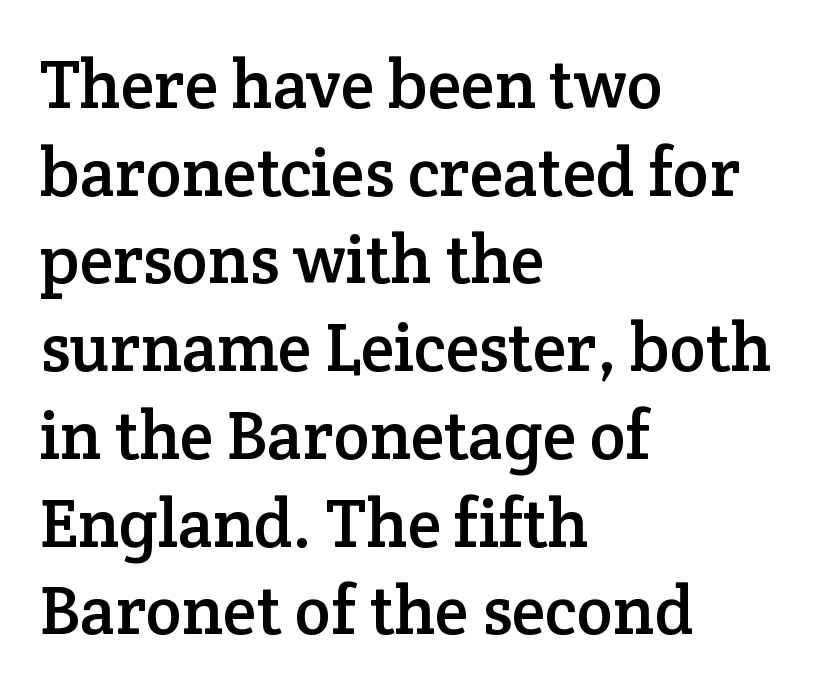
{"serif": "yes", "italic": "no", "width": "normal", "stroke_contrast": "low", "x_height": "medium", "monospaced": "no", "underline": "no", "align": "left", "line_spacing": "normal", "line_spacing_ratio": 1.29, "letter_spacing": "normal", "letter_spacing_em": 0.0, "glyph_px": 68}
